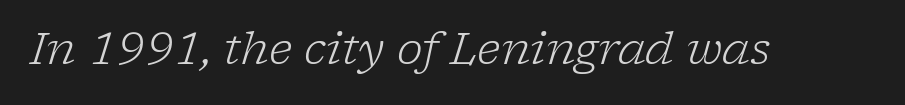
Q: Is the text bold? A: No.
Q: Is the text italic (slanted)? A: Yes, it leans right by about 17 degrees.
Q: Is the typeface a serif or a sans-serif typeface? A: Serif.
Q: Is the text underlined? A: No.
Q: Is the spacing between letters normal or unusually wide? A: Normal.
Q: Width (condensed, normal, or wide)? A: Normal.
Q: Stroke contrast? A: Low.
Q: x-height? A: Medium.
Q: Monospaced? A: No.
